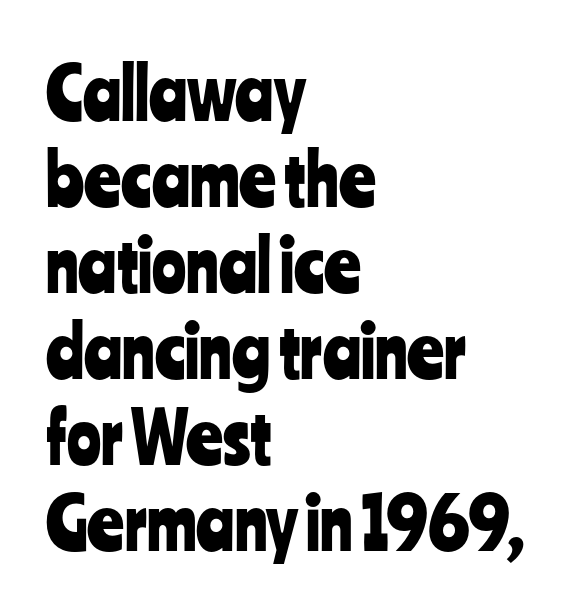
{"serif": "no", "italic": "no", "width": "condensed", "stroke_contrast": "low", "x_height": "medium", "monospaced": "no", "underline": "no", "align": "left", "line_spacing_ratio": 1.21, "letter_spacing": "normal", "letter_spacing_em": 0.0, "glyph_px": 71}
